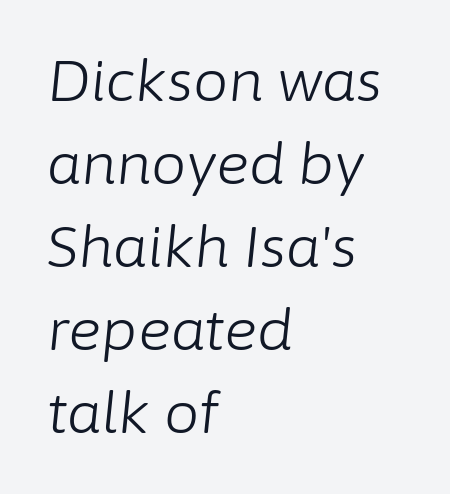
{"italic": "yes", "lean": "right", "slant_degrees": 6, "bold": "no", "weight": "light", "width": "normal", "stroke_contrast": "low", "x_height": "medium", "monospaced": "no", "underline": "no", "align": "left", "line_spacing": "normal", "line_spacing_ratio": 1.48, "letter_spacing": "normal", "letter_spacing_em": 0.0, "glyph_px": 56}
